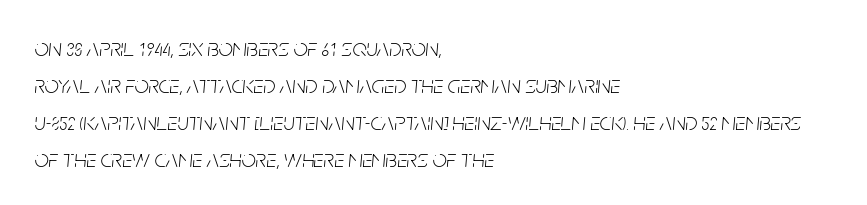
Line starts are locked; line ends wander. This is oblique type, the kind used for emphasis or titles. Quick note: underline off. Quick note: interline space is typical.
